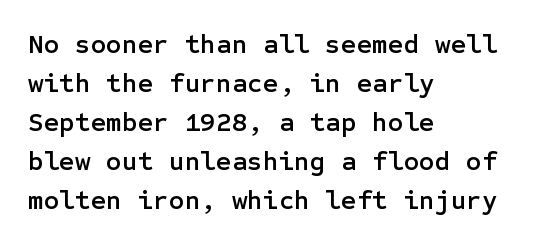
{"italic": "no", "underline": "no", "align": "left", "line_spacing": "normal", "line_spacing_ratio": 1.44, "letter_spacing": "normal", "letter_spacing_em": 0.0, "glyph_px": 27}
